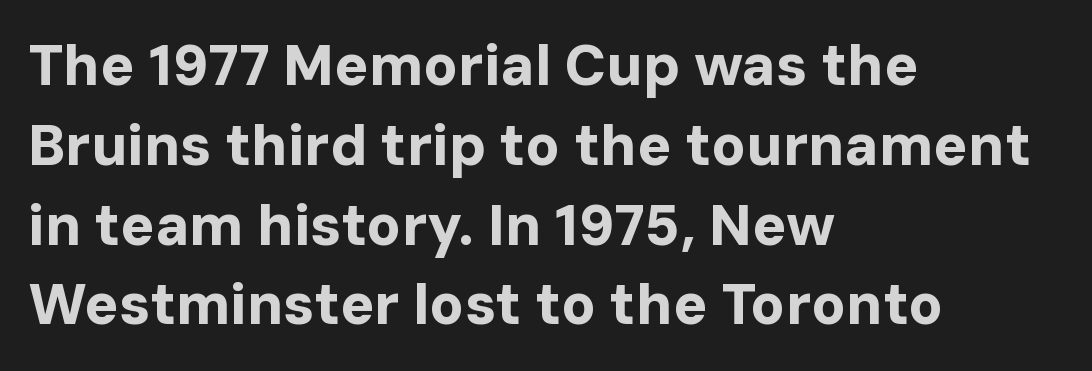
Horizontal alignment here is leftward, the default for most running prose. The letters stand straight up with perfectly vertical stems. The strip under each line holds only bare page. The horizontal fit of the characters is conventional and even. Chunky letters — that's bold for sure.
